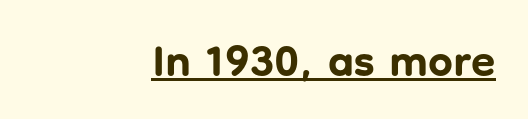
Compared with typical body copy, the letter spacing here is the same. One-word summary of the alignment: right. Posture: straight, roman, zero tilt. A dark, heavy texture on the line: the type is bold.
